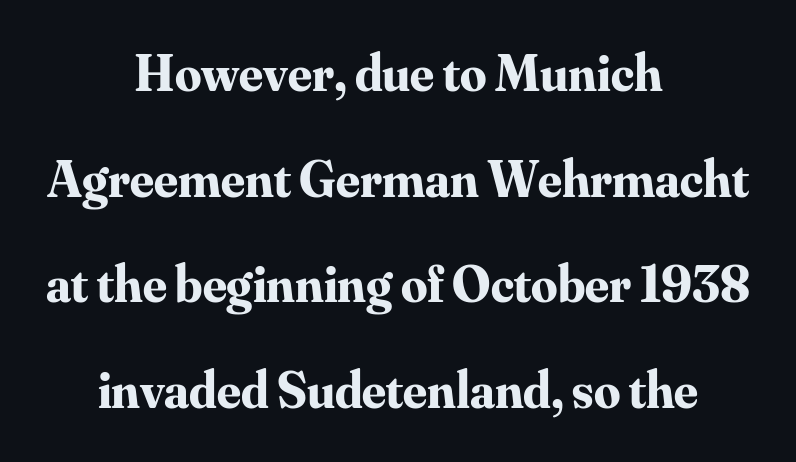
{"serif": "yes", "italic": "no", "bold": "yes", "weight": "bold", "width": "normal", "stroke_contrast": "medium", "x_height": "small", "monospaced": "no", "underline": "no", "align": "center", "line_spacing": "loose", "line_spacing_ratio": 2.03, "letter_spacing": "normal", "letter_spacing_em": 0.0, "glyph_px": 52}
